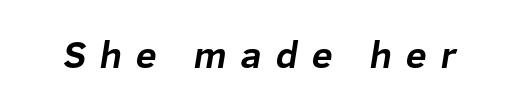
The image shows 38 px bold sans-serif type; set unusually wide letter spacing (+0.36 em), not underlined; low stroke contrast and a medium x-height.
